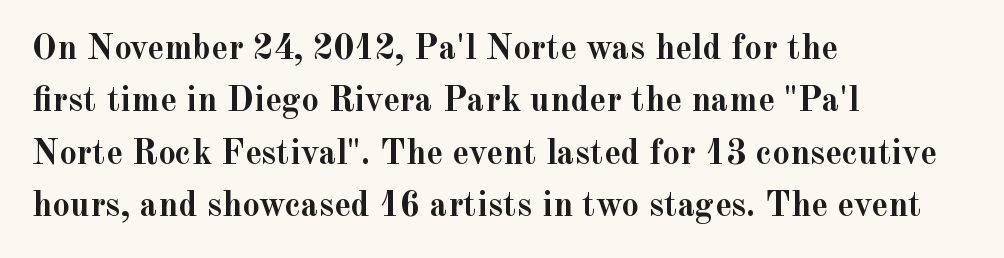
The leading is moderate, giving the passage an even texture. Descenders hang freely into open space. Look at the tracking — it's just the regular setting, nothing added. Leftover space on each line is placed entirely after the last word. Style check: upright. The passage shown is typed in a proportional face where columns would drift.
